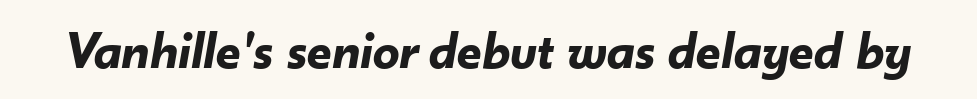
The image shows 53 px bold type, italic (leaning right); set normal letter spacing, not underlined; low stroke contrast and a small x-height.
